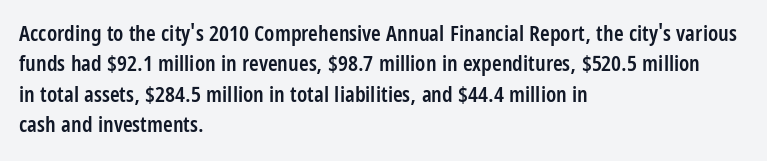
Q: Is the text bold? A: Semi-bold.
Q: Is the text italic (slanted)? A: No, it is upright.
Q: Is the text underlined? A: No.
Q: How is the paragraph aligned? A: Left-aligned.
Q: Is the spacing between letters normal or unusually wide? A: Normal.
Q: Is the spacing between lines tight, normal or loose? A: Normal.
